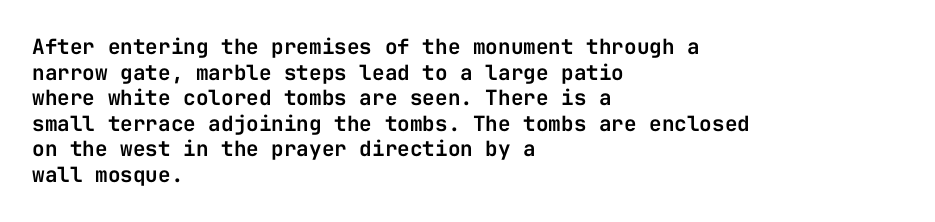
{"italic": "no", "underline": "no", "align": "left", "line_spacing_ratio": 1.22, "letter_spacing": "normal", "letter_spacing_em": 0.0, "glyph_px": 21}
